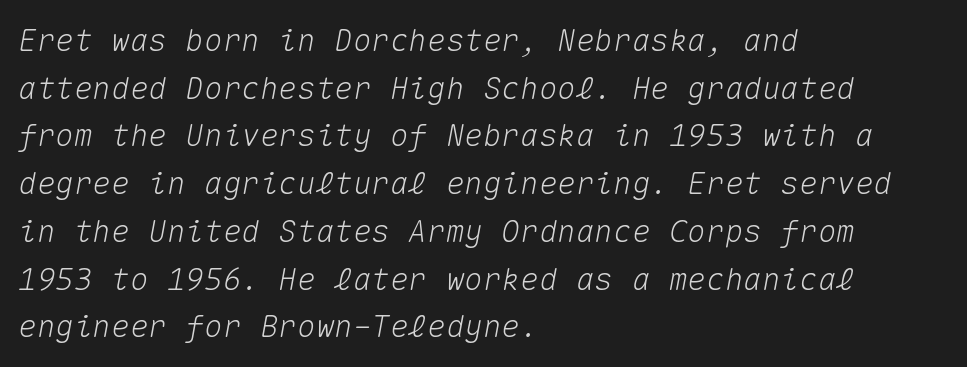
The image shows 31 px text type, italic (leaning right), monospaced; set left-aligned, normal line spacing (1.54x), normal letter spacing, not underlined; medium stroke contrast and a medium x-height.
